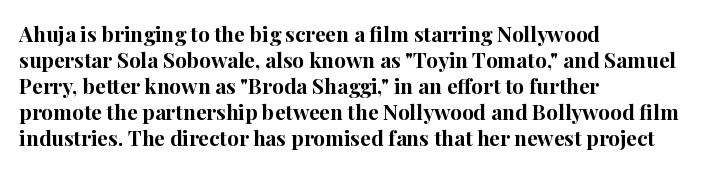
Q: Is the text bold? A: Yes.
Q: Is the text italic (slanted)? A: No, it is upright.
Q: Is the text underlined? A: No.
Q: How is the paragraph aligned? A: Left-aligned.
Q: Is the spacing between letters normal or unusually wide? A: Normal.
